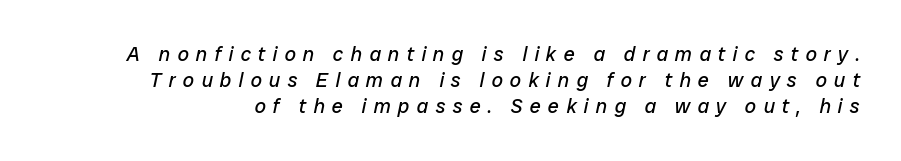
{"italic": "yes", "lean": "right", "slant_degrees": 12, "bold": "no", "underline": "no", "line_spacing": "normal", "line_spacing_ratio": 1.3, "letter_spacing": "wide", "letter_spacing_em": 0.36, "glyph_px": 20}
